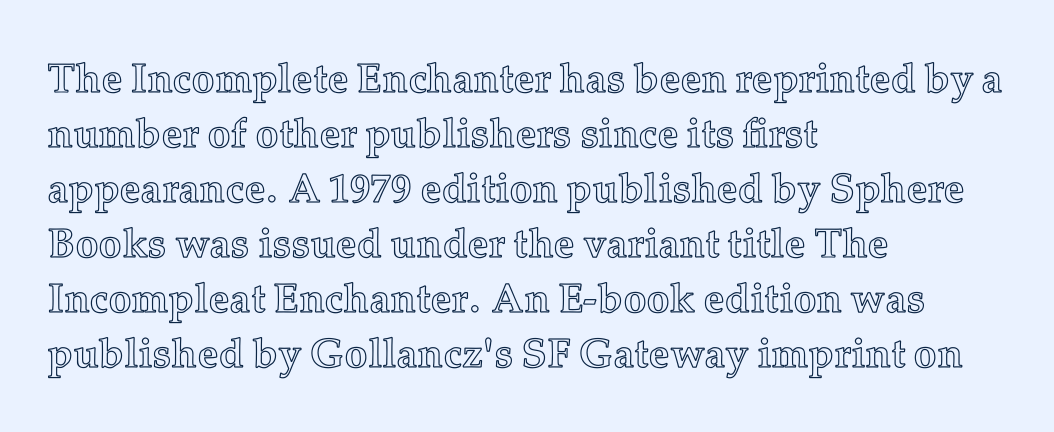
Regarding leading, the lines here are spaced in the standard way. The tracking reads as untouched default to a designer's eye. The typesetter chose a ragged-right arrangement here. This is the regular roman posture of the typeface.
